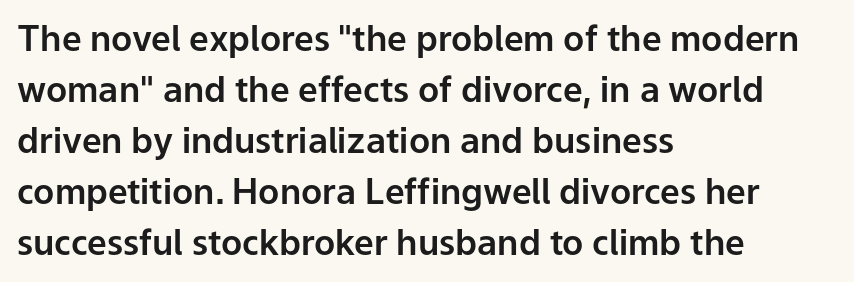
{"serif": "no", "italic": "no", "width": "normal", "stroke_contrast": "low", "x_height": "medium", "monospaced": "no", "underline": "no", "align": "left", "line_spacing": "normal", "line_spacing_ratio": 1.46, "letter_spacing": "normal", "letter_spacing_em": 0.0, "glyph_px": 35}
